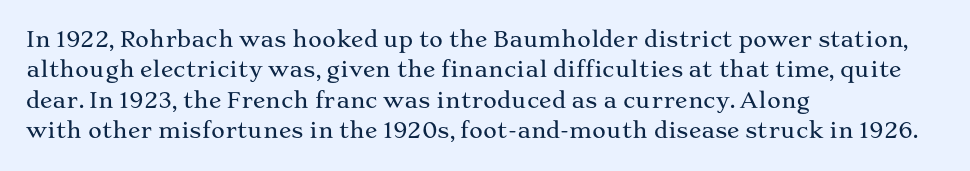
A bare baseline throughout the passage. This rendering uses left alignment, leaving the right contour irregular. Vertical strokes here are truly vertical. Glyph-to-glyph distance matches everyday printed text. If you measured baseline to baseline, you'd find a middling distance.
